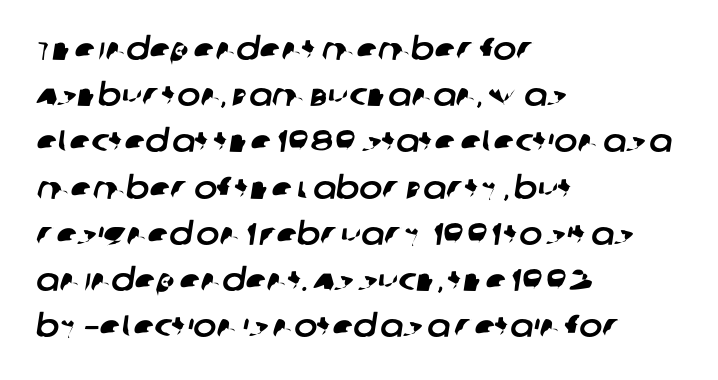
Q: Is the typeface a serif or a sans-serif typeface? A: Sans-serif.
Q: Is the text underlined? A: No.
Q: How is the paragraph aligned? A: Left-aligned.
Q: Is the spacing between letters normal or unusually wide? A: Normal.
Q: Is the spacing between lines tight, normal or loose? A: Normal.
Q: Width (condensed, normal, or wide)? A: Normal.
Q: Stroke contrast? A: Low.
Q: x-height? A: Large.
Q: Monospaced? A: No.
